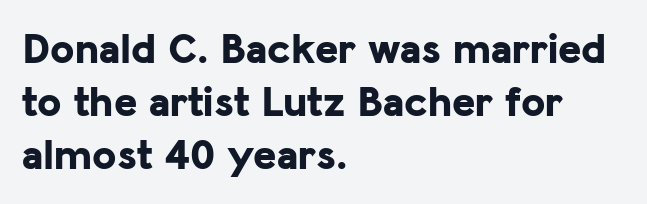
Q: Is the text bold? A: Yes.
Q: Is the text italic (slanted)? A: No, it is upright.
Q: Is the typeface a serif or a sans-serif typeface? A: Sans-serif.
Q: Is the text underlined? A: No.
Q: How is the paragraph aligned? A: Left-aligned.
Q: Is the spacing between letters normal or unusually wide? A: Normal.
Q: Width (condensed, normal, or wide)? A: Normal.
Q: Stroke contrast? A: Low.
Q: x-height? A: Medium.
Q: Monospaced? A: No.
